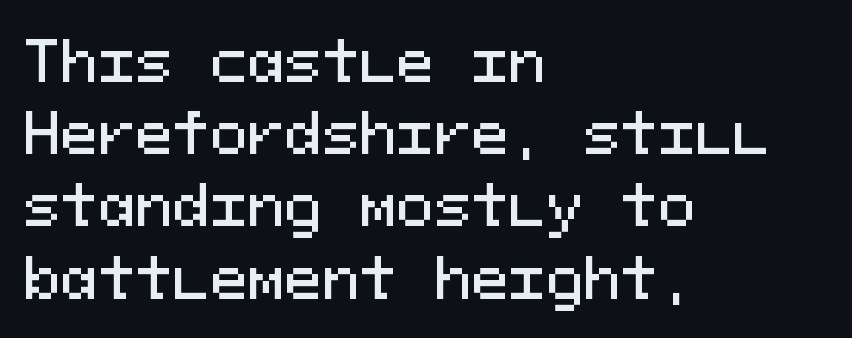
This sample keeps an unexceptional amount of space between lines. Unlike italic type, these characters show no tilt at all. This rendering employs a face without finishing strokes, i.e., a sans-serif. Note the uniform advance width — an 'i' takes as much space as an 'm'. Anything drawn beneath the words? Only blank space.
